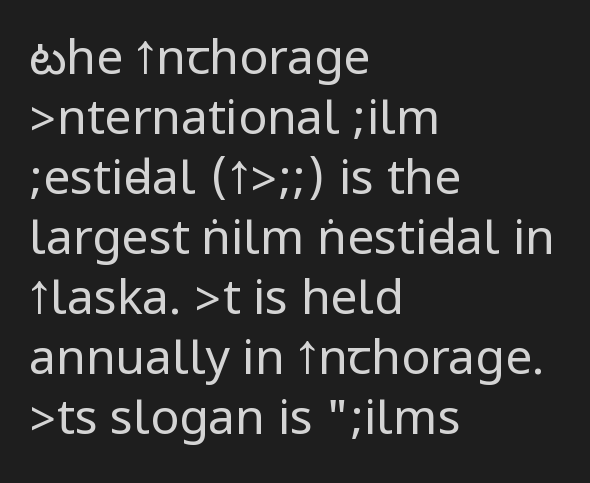
This block has exactly the height ordinary leading produces. These lines are set flush left with a ragged right edge. In terms of letterspacing, this is plain default setting. Bare-footed words on every line. The lettering stays uniformly vertical, giving the passage a roman look. Nothing heavy about these letters — not bold at all.
